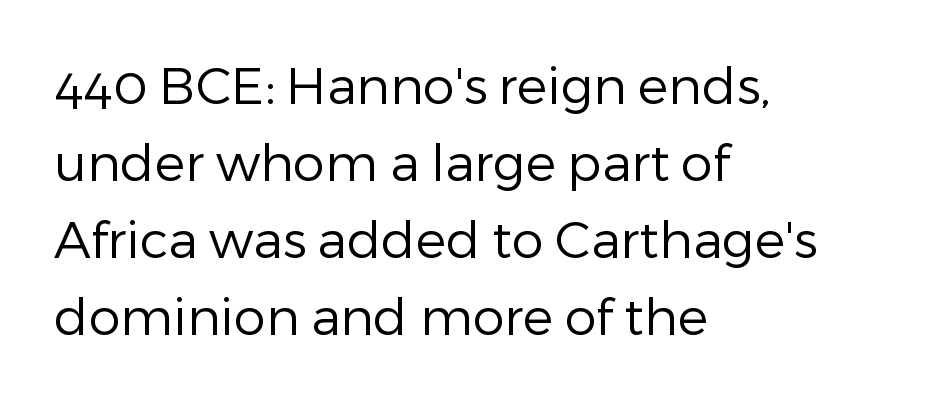
{"serif": "no", "italic": "no", "bold": "no", "weight": "regular", "width": "normal", "stroke_contrast": "low", "x_height": "medium", "monospaced": "no", "underline": "no", "align": "left", "line_spacing": "normal", "line_spacing_ratio": 1.51, "letter_spacing": "normal", "letter_spacing_em": 0.0, "glyph_px": 51}
